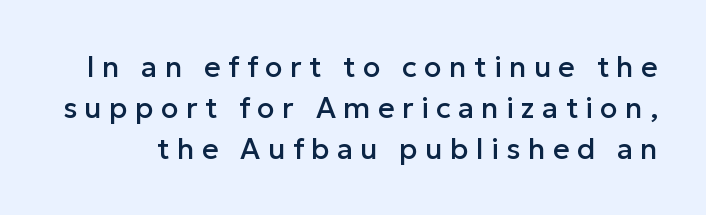
{"serif": "no", "italic": "no", "width": "normal", "stroke_contrast": "low", "x_height": "medium", "monospaced": "no", "underline": "no", "line_spacing": "normal", "line_spacing_ratio": 1.41, "letter_spacing": "wide", "letter_spacing_em": 0.25, "glyph_px": 29}
